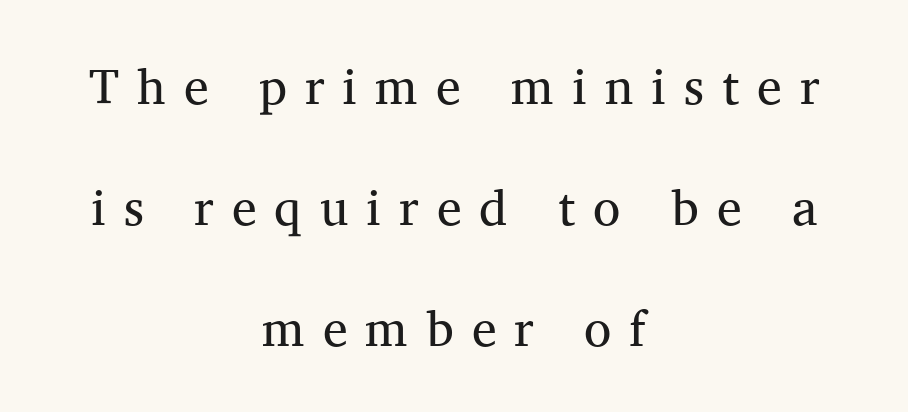
{"serif": "yes", "italic": "no", "bold": "no", "weight": "regular", "width": "normal", "stroke_contrast": "medium", "x_height": "medium", "monospaced": "no", "underline": "no", "align": "center", "line_spacing": "loose", "line_spacing_ratio": 2.42, "letter_spacing": "wide", "letter_spacing_em": 0.36, "glyph_px": 50}
